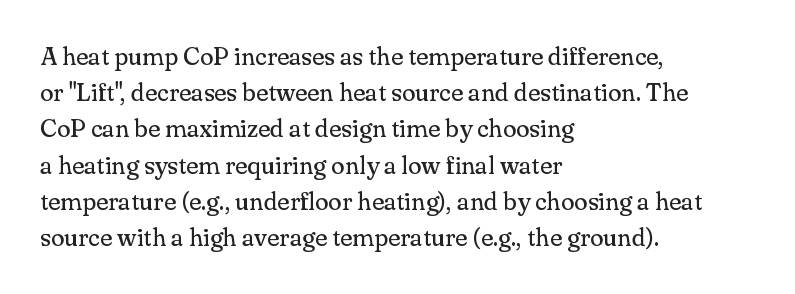
The cut favours lightness, reaching ordinary text weight at its darkest. Left-aligned paragraph, ragged on the right. There is no visible air inserted between adjacent glyphs. Has an underline been added? It has not. Upright lettering throughout. Leading matches the norm, producing a regular column.
